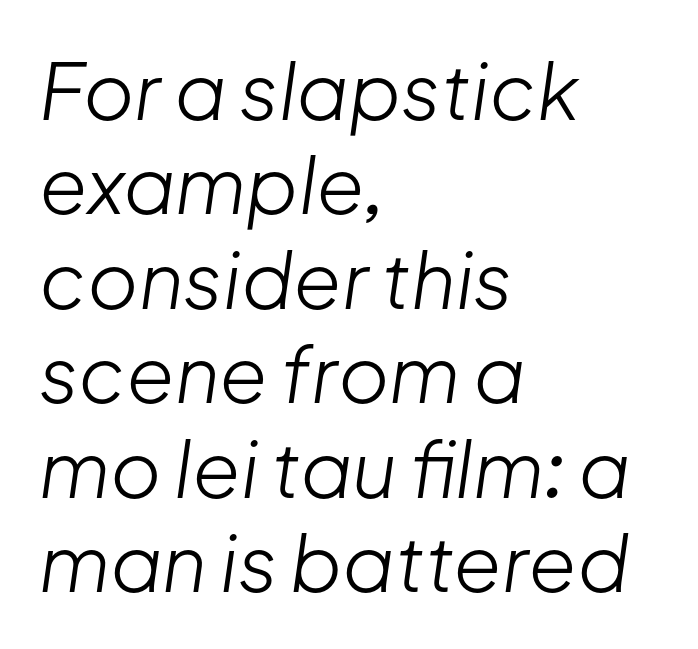
Q: Is the text bold? A: No.
Q: Is the text italic (slanted)? A: Yes, it leans right by about 8 degrees.
Q: Is the text underlined? A: No.
Q: How is the paragraph aligned? A: Left-aligned.
Q: Is the spacing between letters normal or unusually wide? A: Normal.
Q: Width (condensed, normal, or wide)? A: Normal.
Q: Stroke contrast? A: Low.
Q: x-height? A: Medium.
Q: Monospaced? A: No.
